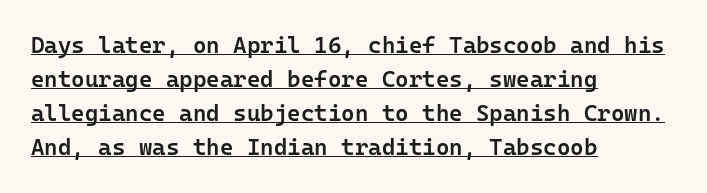
The image shows 23 px text type, upright; set left-aligned, normal line spacing (1.48x), normal letter spacing, underlined.
